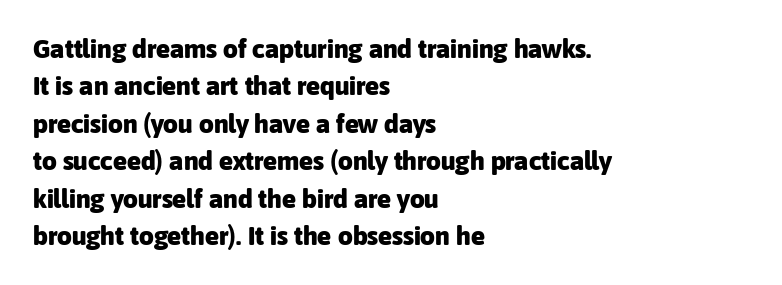
When letters stand straight like this, we call the style roman or upright. A clean baseline with only descenders dipping below it. Horizontally, the lines are justified to the leading edge only. Is there much room between lines? A standard amount, neither cramped nor airy.
